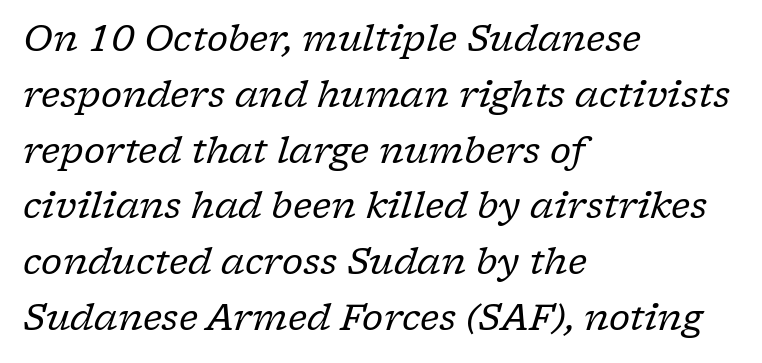
{"serif": "yes", "italic": "yes", "lean": "right", "slant_degrees": 17, "bold": "no", "weight": "regular", "width": "normal", "stroke_contrast": "low", "x_height": "medium", "monospaced": "no", "underline": "no", "align": "left", "line_spacing": "normal", "line_spacing_ratio": 1.55, "letter_spacing": "normal", "letter_spacing_em": 0.0, "glyph_px": 36}
